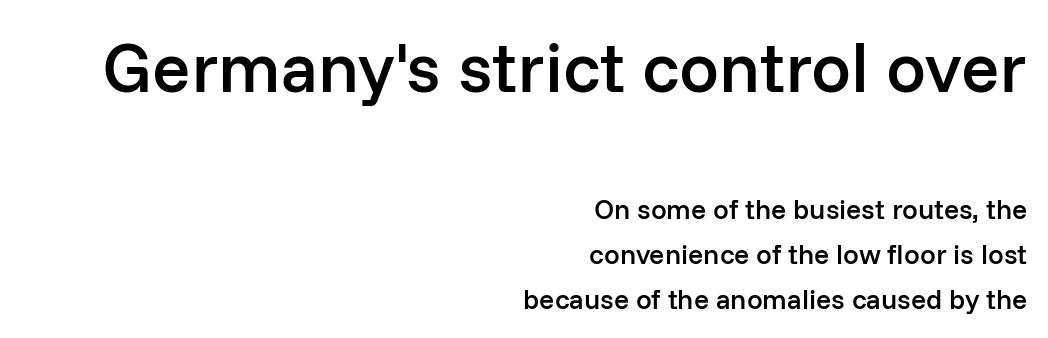
{"serif": "no", "italic": "no", "bold": "semi", "weight": "semibold", "width": "normal", "stroke_contrast": "low", "x_height": "medium", "monospaced": "no", "underline": "no", "align": "right", "line_spacing": "normal", "line_spacing_ratio": 1.6, "letter_spacing": "normal", "letter_spacing_em": 0.0, "larger_block": "first", "size_ratio": 2.54, "glyph_px": 71}
